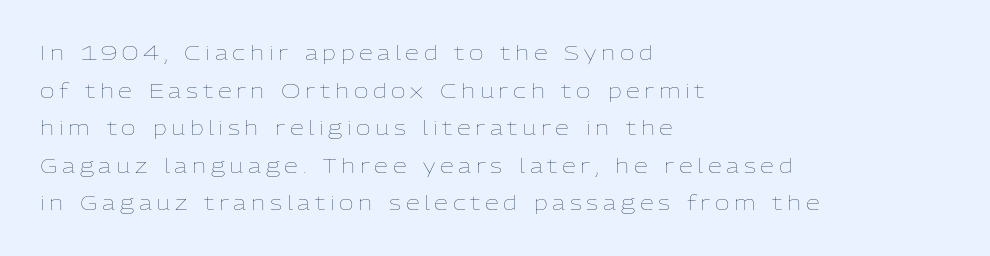
Q: Is the text bold? A: No.
Q: Is the text italic (slanted)? A: No, it is upright.
Q: Is the text underlined? A: No.
Q: How is the paragraph aligned? A: Left-aligned.
Q: Is the spacing between letters normal or unusually wide? A: Unusually wide.
